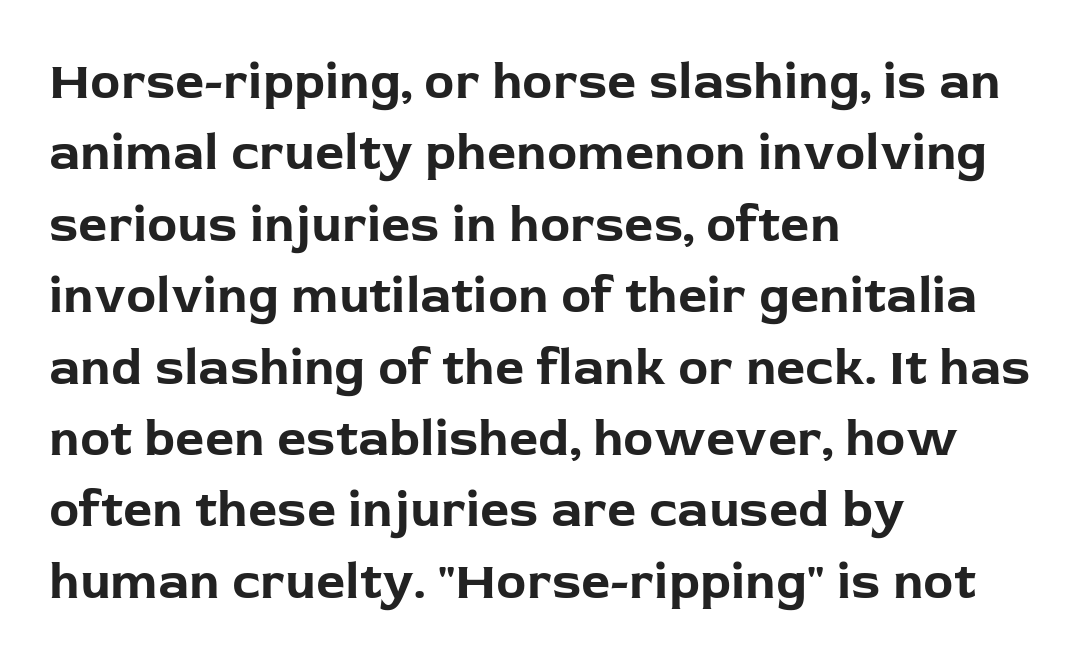
Style check: upright. Looks like regular typesetting: each glyph gets only the width it needs. One glance says typical: line gaps are just what's usual. This sample uses plain, unmodified letter spacing. Bare-footed words on every line. One-word summary of the alignment: left.
